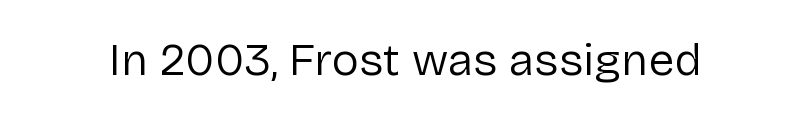
Q: Is the text bold? A: No.
Q: Is the text italic (slanted)? A: No, it is upright.
Q: Is the typeface a serif or a sans-serif typeface? A: Sans-serif.
Q: Is the text underlined? A: No.
Q: Is the spacing between letters normal or unusually wide? A: Normal.
Q: Width (condensed, normal, or wide)? A: Normal.
Q: Stroke contrast? A: Low.
Q: x-height? A: Medium.
Q: Monospaced? A: No.
